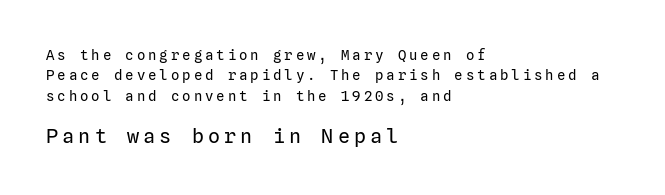
Q: Is the text bold? A: No.
Q: Is the text italic (slanted)? A: No, it is upright.
Q: Is the text underlined? A: No.
Q: How is the paragraph aligned? A: Left-aligned.
Q: Is the spacing between letters normal or unusually wide? A: Unusually wide.
Q: Is the spacing between lines tight, normal or loose? A: Normal.
Q: Which block of text is set in a larger size, the first (top) or the second (bottom)? A: The second (bottom) one.
